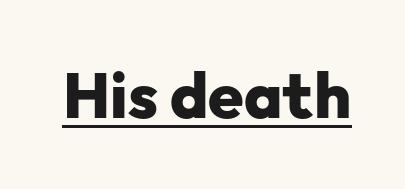
The image shows 64 px heavy sans-serif type, upright; set normal letter spacing, underlined; low stroke contrast and a medium x-height.
